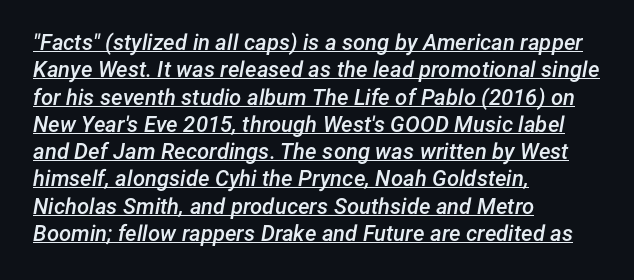
Q: Is the text bold? A: Semi-bold.
Q: Is the text italic (slanted)? A: Yes, it leans right by about 12 degrees.
Q: Is the text underlined? A: Yes.
Q: How is the paragraph aligned? A: Left-aligned.
Q: Is the spacing between letters normal or unusually wide? A: Normal.
